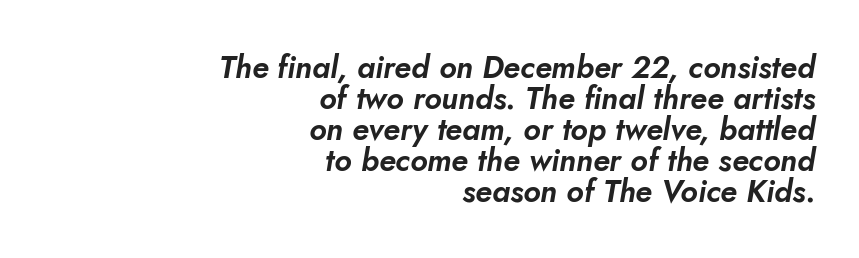
Q: Is the text italic (slanted)? A: Yes, it leans right by about 10 degrees.
Q: Is the text underlined? A: No.
Q: How is the paragraph aligned? A: Right-aligned.
Q: Is the spacing between letters normal or unusually wide? A: Normal.
Q: Is the spacing between lines tight, normal or loose? A: Tight.
Q: Width (condensed, normal, or wide)? A: Normal.
Q: Stroke contrast? A: Low.
Q: x-height? A: Small.
Q: Monospaced? A: No.
